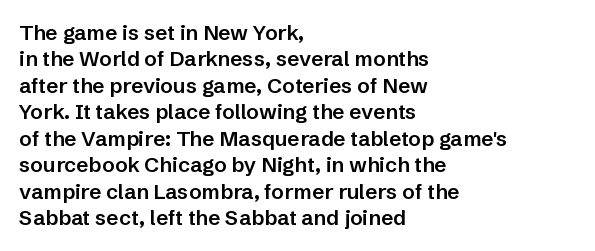
Its strokes are somewhat broadened, the hallmark of semibold type. Notice how descenders clear the ascenders below comfortably — that's standard leading. The letters stand straight up with perfectly vertical stems. Compared with a centered layout, this one pins lines to the left instead.
